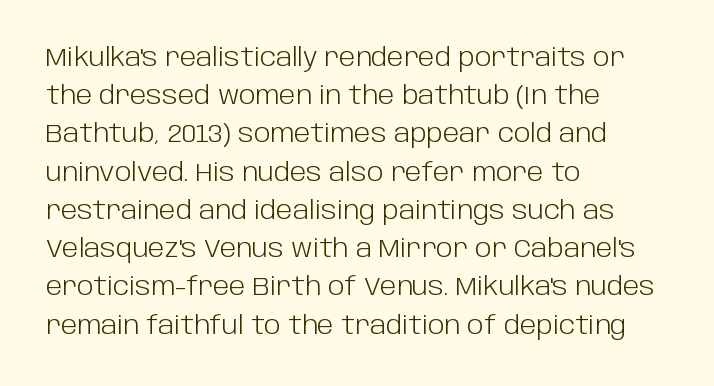
The image shows 25 px text type, upright; set left-aligned, normal line spacing (1.53x), normal letter spacing, not underlined.
